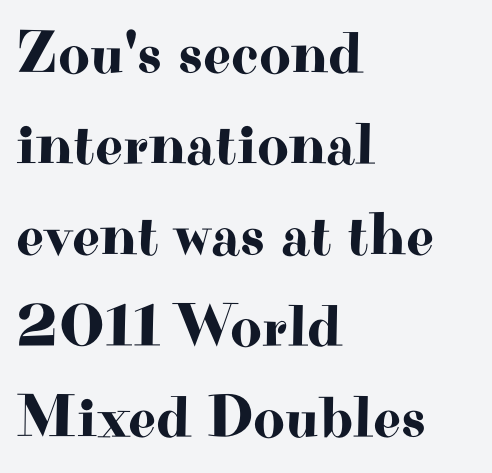
{"serif": "yes", "italic": "no", "width": "wide", "stroke_contrast": "high", "x_height": "small", "monospaced": "no", "underline": "no", "align": "left", "line_spacing": "normal", "line_spacing_ratio": 1.49, "letter_spacing": "normal", "letter_spacing_em": 0.0, "glyph_px": 61}
